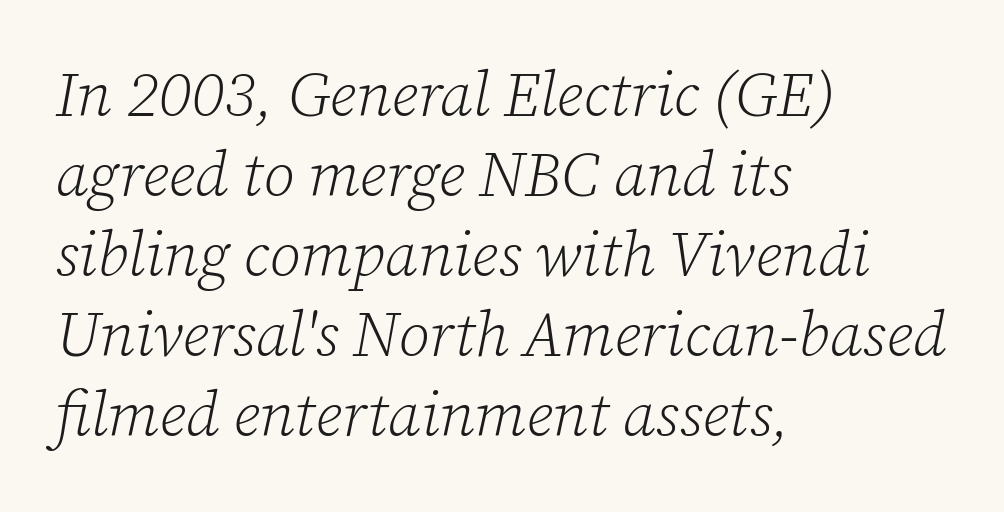
{"serif": "yes", "italic": "yes", "lean": "right", "slant_degrees": 12, "bold": "no", "weight": "light", "width": "normal", "stroke_contrast": "low", "x_height": "medium", "monospaced": "no", "underline": "no", "align": "left", "line_spacing": "normal", "line_spacing_ratio": 1.29, "letter_spacing": "normal", "letter_spacing_em": 0.0, "glyph_px": 62}
